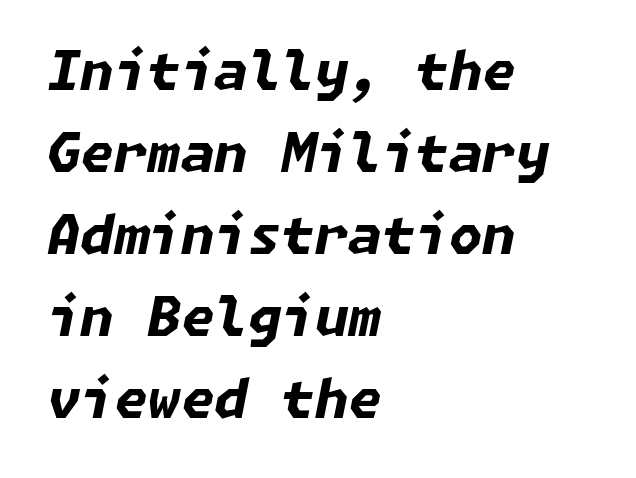
The image shows 54 px bold type, italic (leaning right); set left-aligned, normal line spacing (1.52x), normal letter spacing, not underlined; low stroke contrast and a medium x-height.
